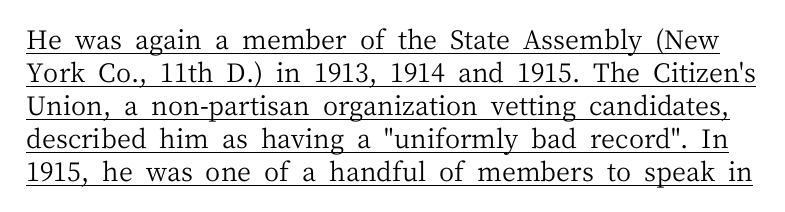
Q: Is the text bold? A: No.
Q: Is the text italic (slanted)? A: No, it is upright.
Q: Is the text underlined? A: Yes.
Q: Is the spacing between letters normal or unusually wide? A: Normal.
Q: Is the spacing between lines tight, normal or loose? A: Normal.
